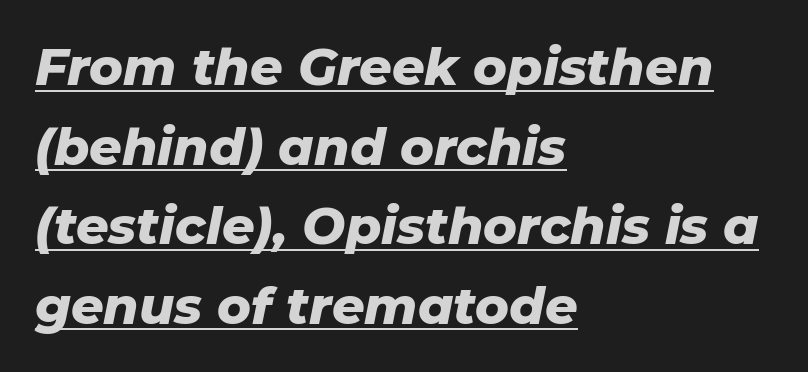
Q: Is the text bold? A: Yes.
Q: Is the text italic (slanted)? A: Yes, it leans right by about 11 degrees.
Q: Is the text underlined? A: Yes.
Q: How is the paragraph aligned? A: Left-aligned.
Q: Is the spacing between letters normal or unusually wide? A: Normal.
Q: Is the spacing between lines tight, normal or loose? A: Normal.
Q: Width (condensed, normal, or wide)? A: Normal.
Q: Stroke contrast? A: Low.
Q: x-height? A: Medium.
Q: Monospaced? A: No.
